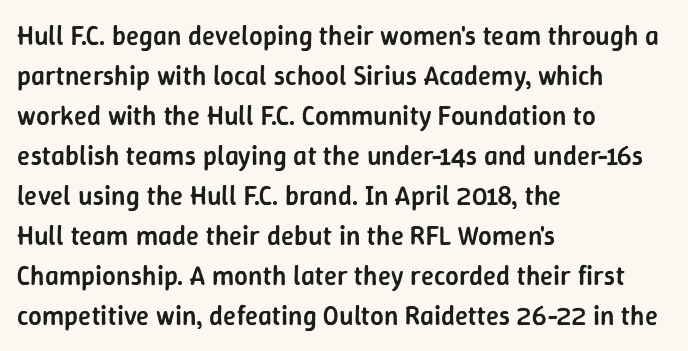
The image shows 27 px text type, upright; set left-aligned, normal line spacing (1.48x), normal letter spacing, not underlined.
